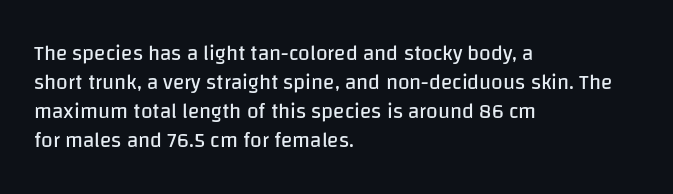
The image shows 21 px text type, upright; set left-aligned, normal line spacing (1.38x), normal letter spacing, not underlined.
